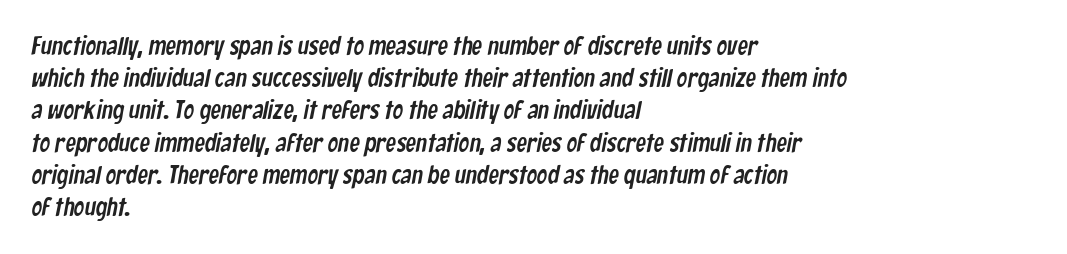
{"underline": "no", "align": "left", "line_spacing_ratio": 1.24, "letter_spacing": "normal", "letter_spacing_em": 0.0, "glyph_px": 26}
